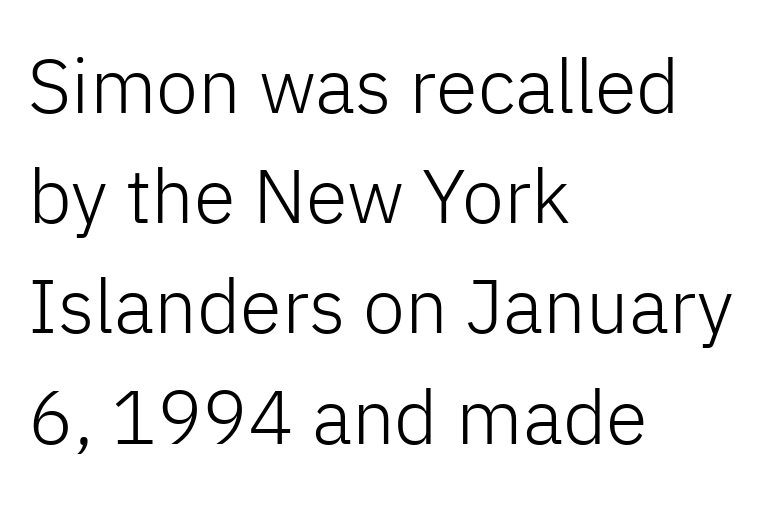
Leading: standard. This is not heavy type; no bold has been used. There is no visible air inserted between adjacent glyphs. The paragraph shown leans on its left margin.
